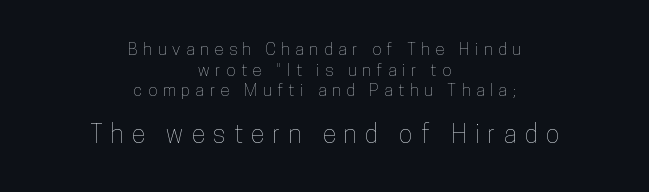
Q: Is the text italic (slanted)? A: No, it is upright.
Q: Is the text underlined? A: No.
Q: How is the paragraph aligned? A: Centered.
Q: Is the spacing between letters normal or unusually wide? A: Unusually wide.
Q: Which block of text is set in a larger size, the first (top) or the second (bottom)? A: The second (bottom) one.
